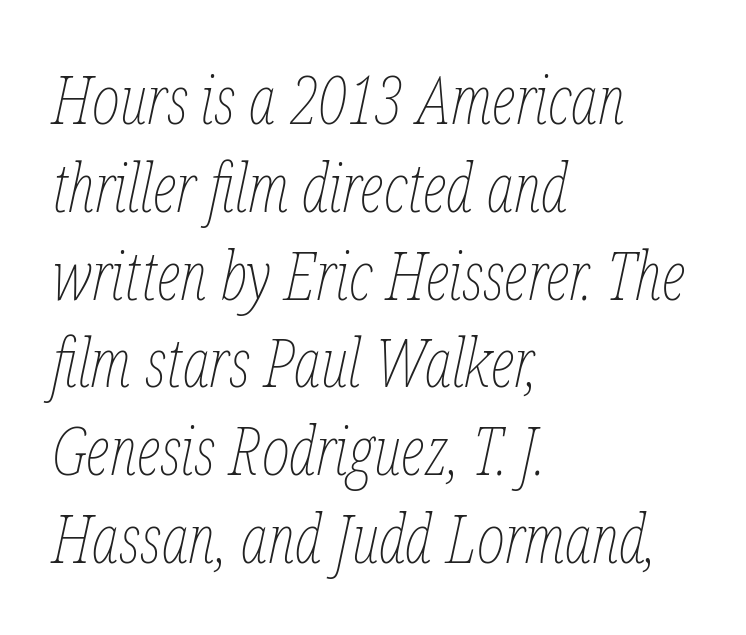
Q: Is the text bold? A: No.
Q: Is the text italic (slanted)? A: Yes, it leans right by about 12 degrees.
Q: Is the text underlined? A: No.
Q: How is the paragraph aligned? A: Left-aligned.
Q: Is the spacing between letters normal or unusually wide? A: Normal.
Q: Is the spacing between lines tight, normal or loose? A: Normal.
Q: Width (condensed, normal, or wide)? A: Condensed.
Q: Stroke contrast? A: Low.
Q: x-height? A: Medium.
Q: Monospaced? A: No.
